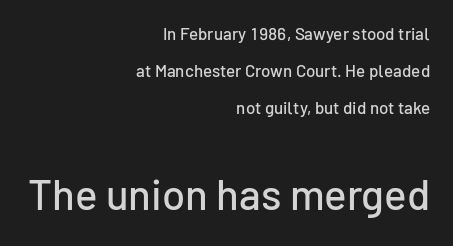
{"serif": "no", "italic": "no", "width": "normal", "stroke_contrast": "low", "x_height": "medium", "monospaced": "no", "underline": "no", "align": "right", "line_spacing": "loose", "line_spacing_ratio": 2.18, "letter_spacing": "normal", "letter_spacing_em": 0.0, "larger_block": "second", "size_ratio": 2.47, "glyph_px": 42}
